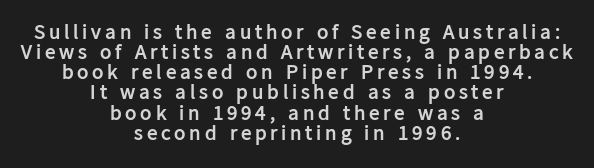
Q: Is the text bold? A: Yes.
Q: Is the text italic (slanted)? A: No, it is upright.
Q: Is the text underlined? A: No.
Q: How is the paragraph aligned? A: Centered.
Q: Is the spacing between lines tight, normal or loose? A: Tight.
